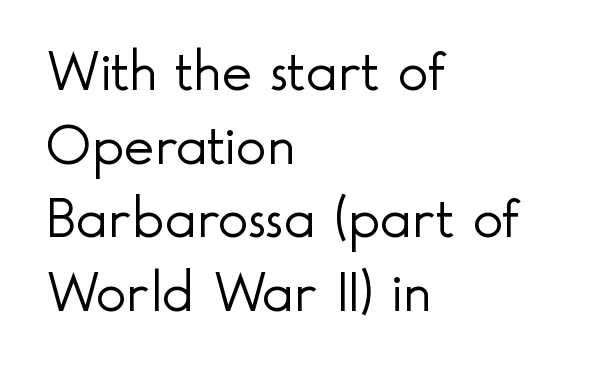
{"serif": "no", "italic": "no", "bold": "no", "weight": "light", "width": "normal", "x_height": "small", "monospaced": "no", "underline": "no", "align": "left", "line_spacing": "normal", "line_spacing_ratio": 1.27, "letter_spacing": "normal", "letter_spacing_em": 0.0, "glyph_px": 58}
